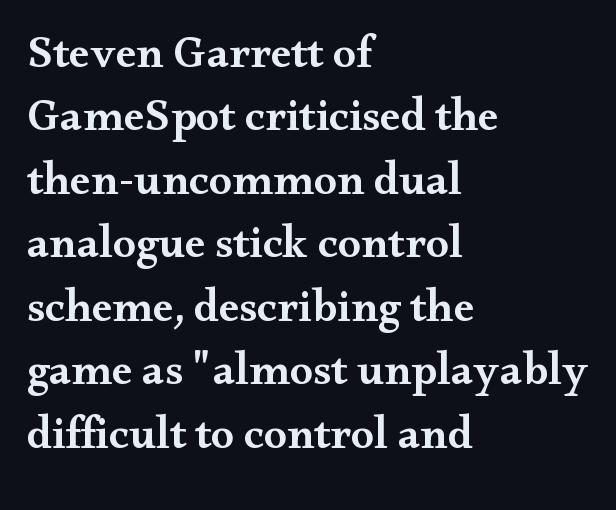
Q: Is the text bold? A: Semi-bold.
Q: Is the text italic (slanted)? A: No, it is upright.
Q: Is the typeface a serif or a sans-serif typeface? A: Serif.
Q: Is the text underlined? A: No.
Q: How is the paragraph aligned? A: Left-aligned.
Q: Is the spacing between letters normal or unusually wide? A: Normal.
Q: Is the spacing between lines tight, normal or loose? A: Normal.
Q: Width (condensed, normal, or wide)? A: Wide.
Q: Stroke contrast? A: Medium.
Q: x-height? A: Small.
Q: Monospaced? A: No.
